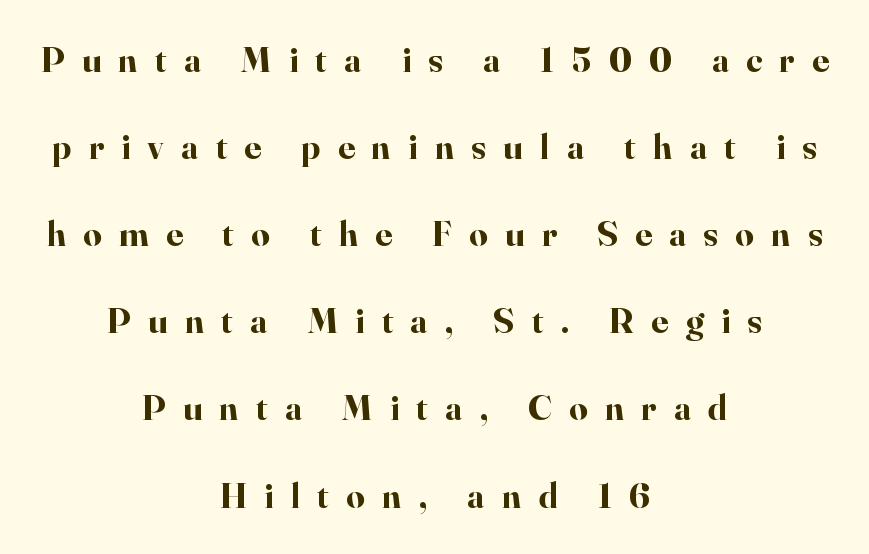
Every row of glyphs is offset so its center matches the block's center. This sample has the flowing, uneven cadence of proportional lettering. Someone cranked the tracking dial way up on this one. Type without underlining.
